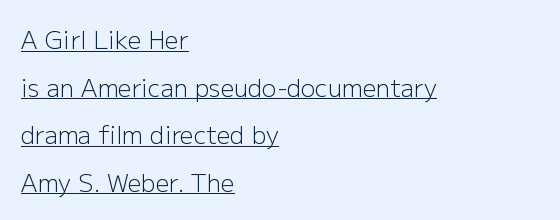
Q: Is the text bold? A: No.
Q: Is the text italic (slanted)? A: No, it is upright.
Q: Is the text underlined? A: Yes.
Q: How is the paragraph aligned? A: Left-aligned.
Q: Is the spacing between letters normal or unusually wide? A: Normal.
Q: Is the spacing between lines tight, normal or loose? A: Loose.
